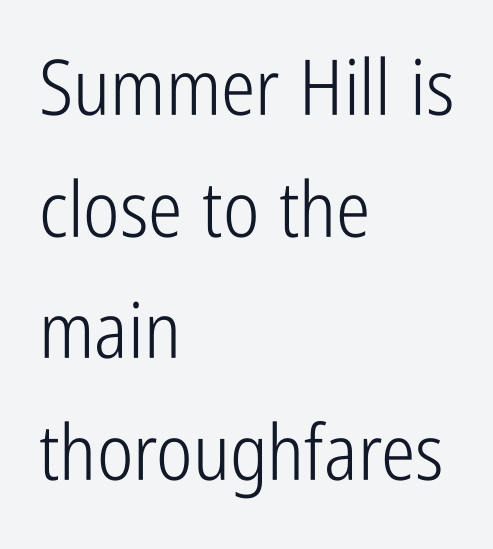
{"serif": "no", "italic": "no", "bold": "no", "weight": "light", "width": "condensed", "stroke_contrast": "low", "x_height": "medium", "monospaced": "no", "underline": "no", "align": "left", "line_spacing": "normal", "line_spacing_ratio": 1.58, "letter_spacing": "normal", "letter_spacing_em": 0.0, "glyph_px": 77}
